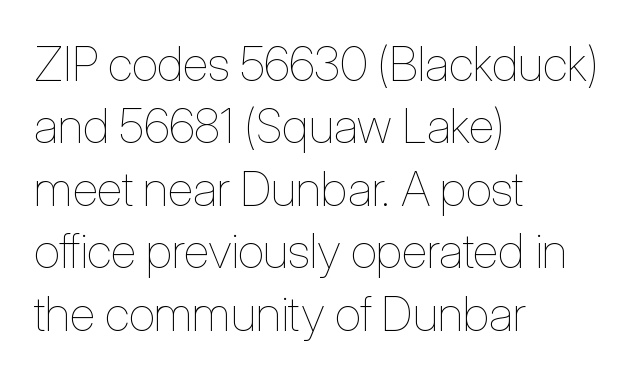
{"italic": "no", "bold": "no", "weight": "thin", "width": "condensed", "stroke_contrast": "low", "x_height": "medium", "monospaced": "no", "underline": "no", "align": "left", "line_spacing": "normal", "line_spacing_ratio": 1.3, "letter_spacing": "normal", "letter_spacing_em": 0.0, "glyph_px": 48}
